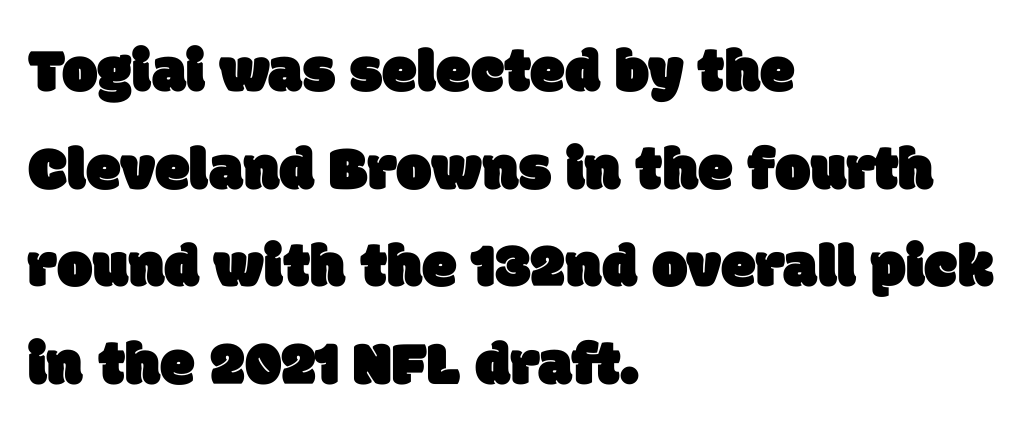
{"serif": "no", "width": "normal", "stroke_contrast": "low", "x_height": "large", "monospaced": "no", "underline": "no", "align": "left", "line_spacing": "normal", "line_spacing_ratio": 1.55, "letter_spacing": "normal", "letter_spacing_em": 0.0, "glyph_px": 63}
